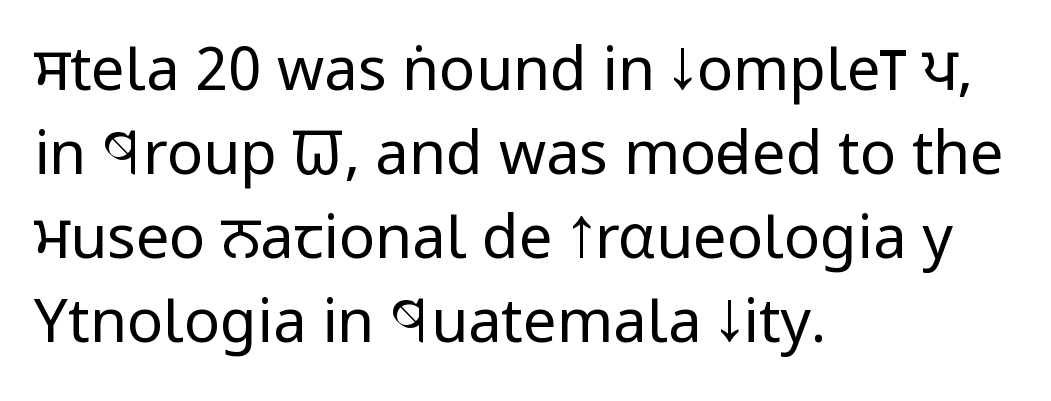
The image shows 60 px regular-weight, condensed sans-serif type, upright; set left-aligned, normal line spacing (1.4x), normal letter spacing, not underlined; low stroke contrast and a large x-height.
